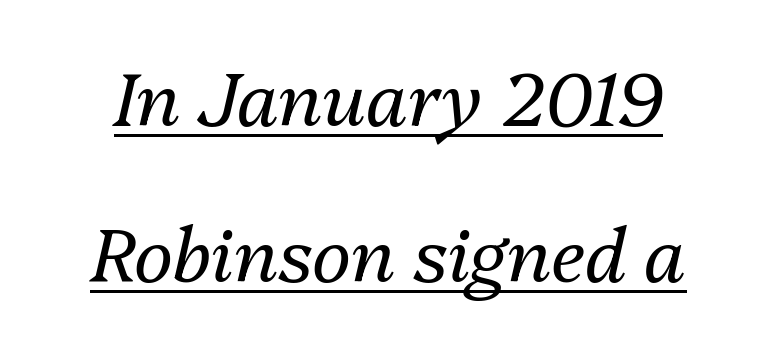
The image shows 74 px regular-weight type, italic (leaning right); set loose line spacing (2.11x), normal letter spacing, underlined; medium stroke contrast and a medium x-height.
